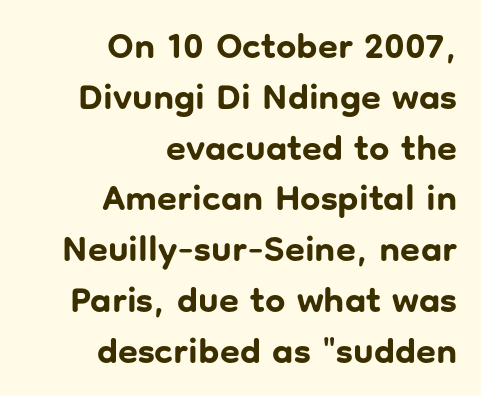
Q: Is the text bold? A: Yes.
Q: Is the text italic (slanted)? A: No, it is upright.
Q: Is the typeface a serif or a sans-serif typeface? A: Sans-serif.
Q: Is the text underlined? A: No.
Q: How is the paragraph aligned? A: Right-aligned.
Q: Is the spacing between letters normal or unusually wide? A: Normal.
Q: Is the spacing between lines tight, normal or loose? A: Normal.
Q: Width (condensed, normal, or wide)? A: Normal.
Q: Stroke contrast? A: Low.
Q: x-height? A: Medium.
Q: Monospaced? A: No.
